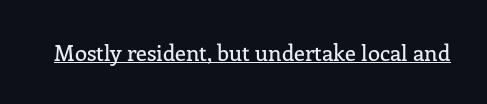
Compared with typical body copy, the letter spacing here is the same. Honestly, the underline is the first thing you notice here. No italicization has been applied; the sample stays upright.
